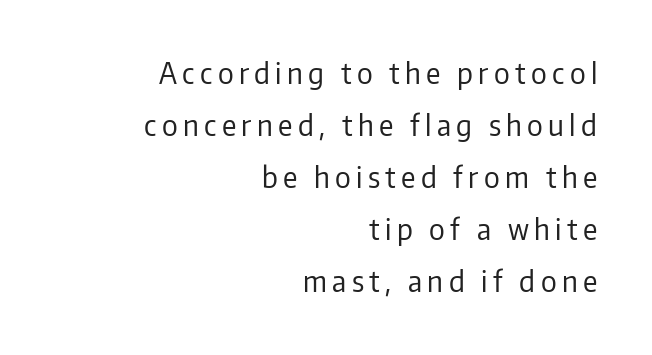
{"serif": "no", "italic": "no", "bold": "no", "weight": "regular", "width": "normal", "stroke_contrast": "low", "x_height": "medium", "monospaced": "no", "underline": "no", "align": "right", "line_spacing_ratio": 1.86, "glyph_px": 28}
